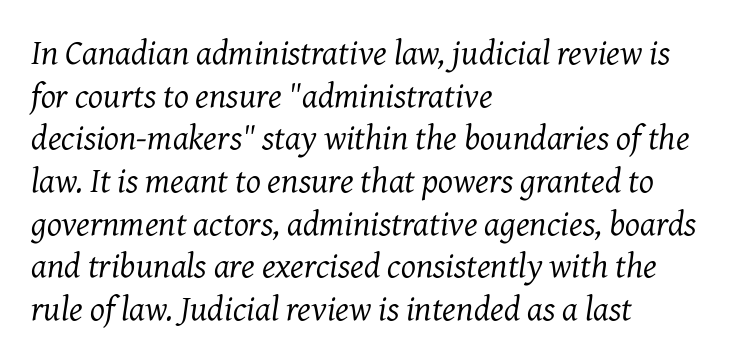
{"serif": "yes", "italic": "yes", "lean": "right", "slant_degrees": 7, "bold": "no", "weight": "regular", "width": "normal", "stroke_contrast": "medium", "x_height": "medium", "monospaced": "no", "underline": "no", "align": "left", "line_spacing_ratio": 1.22, "letter_spacing": "normal", "letter_spacing_em": 0.0, "glyph_px": 35}
